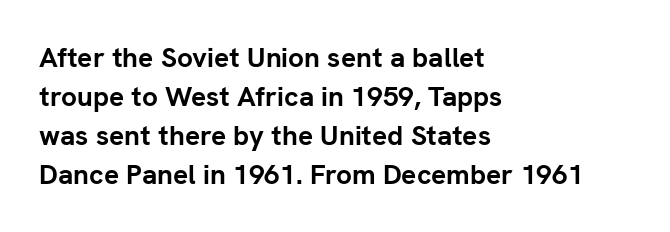
The image shows 28 px semibold sans-serif type, upright; set left-aligned, normal line spacing (1.39x), normal letter spacing, not underlined; low stroke contrast and a medium x-height.
